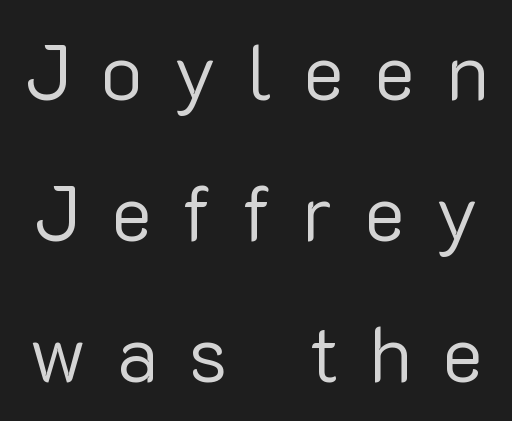
{"serif": "no", "italic": "no", "bold": "no", "weight": "regular", "width": "normal", "stroke_contrast": "low", "x_height": "medium", "monospaced": "no", "underline": "no", "line_spacing_ratio": 1.81, "letter_spacing": "wide", "letter_spacing_em": 0.39, "glyph_px": 78}
